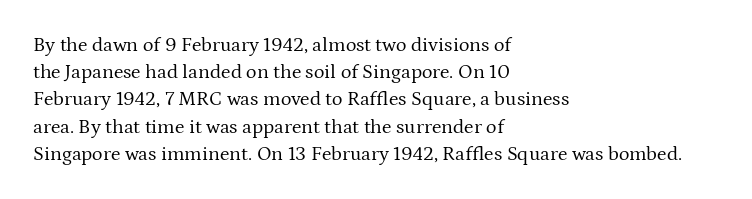
The text block is weighted toward the left margin, trailing off unevenly rightward. Summary of vertical rhythm: regular, with standard interline spacing. Spacing between characters is what you'd get straight out of the box. The letterforms sit at book weight or below.
